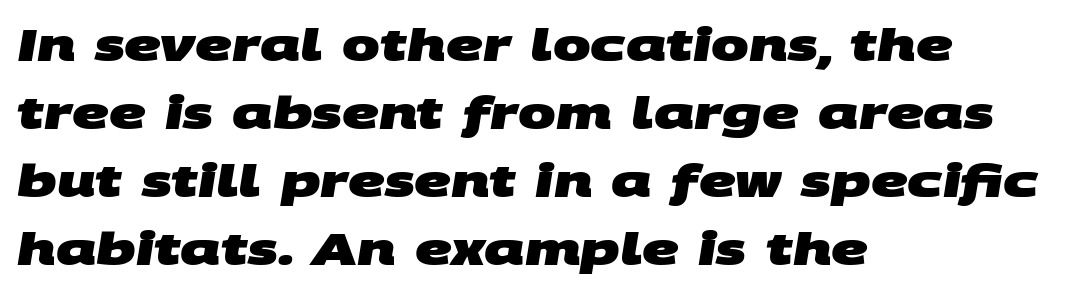
{"serif": "no", "bold": "yes", "weight": "heavy", "width": "wide", "stroke_contrast": "medium", "x_height": "large", "monospaced": "no", "underline": "no", "align": "left", "line_spacing": "normal", "line_spacing_ratio": 1.51, "letter_spacing": "normal", "letter_spacing_em": 0.0, "glyph_px": 45}
